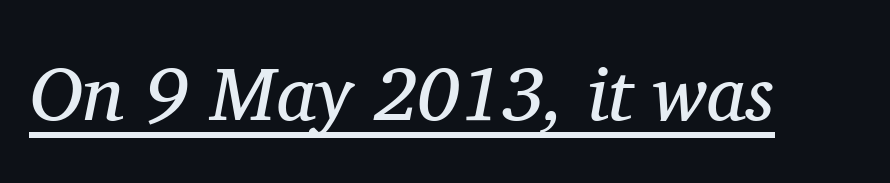
The image shows 76 px regular-weight serif type, italic (leaning right); set normal letter spacing, underlined; medium stroke contrast and a medium x-height.
